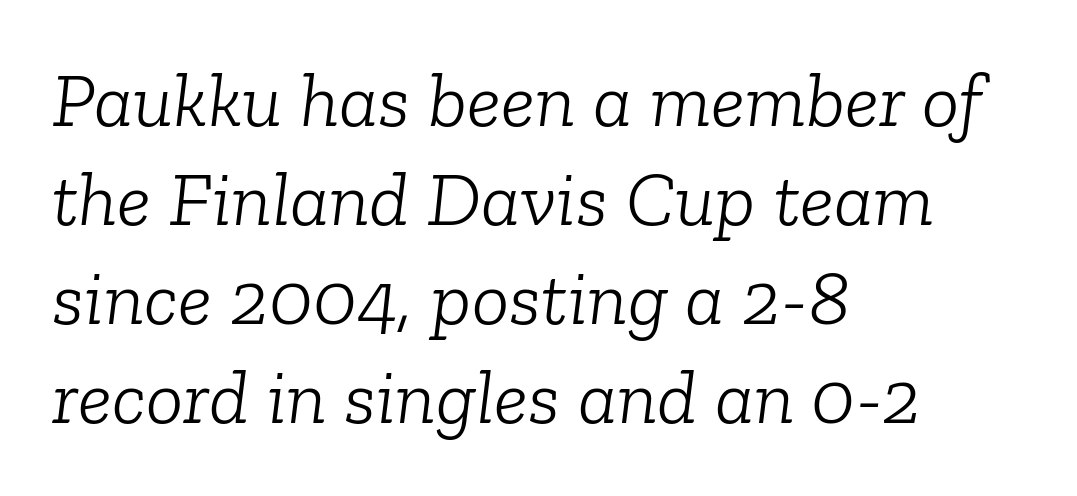
The image shows 78 px light serif type, italic (leaning right); set left-aligned, normal line spacing (1.27x), normal letter spacing, not underlined; low stroke contrast and a medium x-height.
